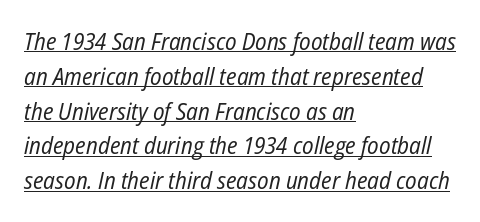
Q: Is the text bold? A: No.
Q: Is the text italic (slanted)? A: Yes, it leans right by about 12 degrees.
Q: Is the text underlined? A: Yes.
Q: How is the paragraph aligned? A: Left-aligned.
Q: Is the spacing between letters normal or unusually wide? A: Normal.
Q: Is the spacing between lines tight, normal or loose? A: Normal.
